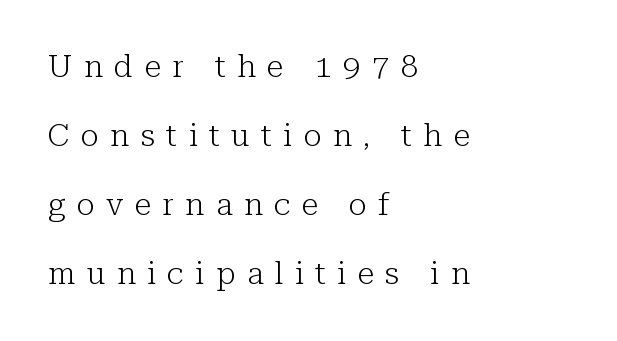
{"serif": "yes", "italic": "no", "bold": "no", "weight": "light", "width": "normal", "stroke_contrast": "low", "x_height": "medium", "monospaced": "no", "underline": "no", "align": "left", "line_spacing": "loose", "line_spacing_ratio": 2.23, "letter_spacing": "wide", "letter_spacing_em": 0.37, "glyph_px": 31}
